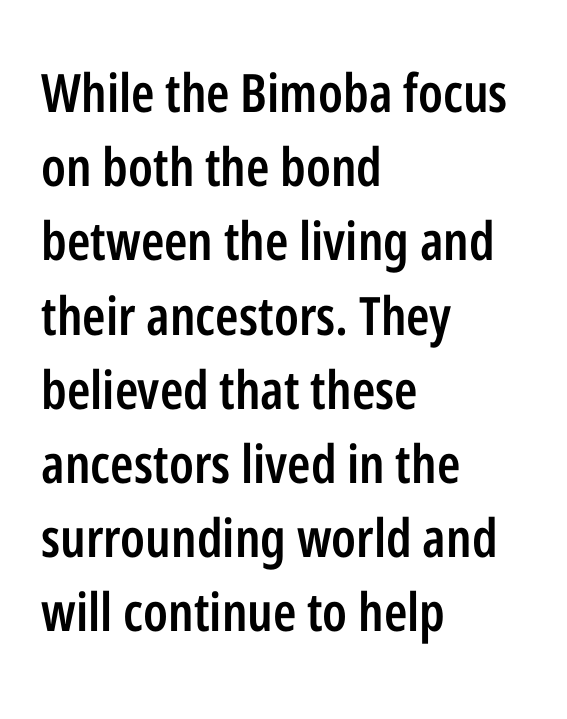
One glance says typical: line gaps are just what's usual. Ordinary non-slanted type is in use. This sample has the flowing, uneven cadence of proportional lettering. The paragraph shown leans on its left margin.
